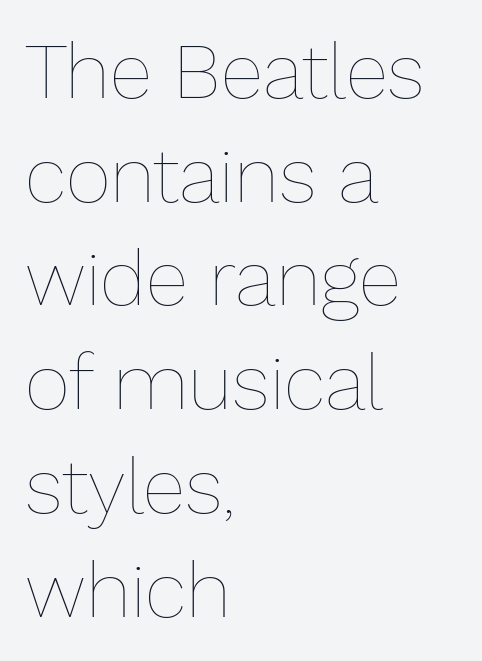
{"italic": "no", "bold": "no", "weight": "thin", "width": "normal", "stroke_contrast": "low", "x_height": "medium", "monospaced": "no", "underline": "no", "align": "left", "line_spacing": "normal", "line_spacing_ratio": 1.33, "letter_spacing": "normal", "letter_spacing_em": 0.0, "glyph_px": 78}
